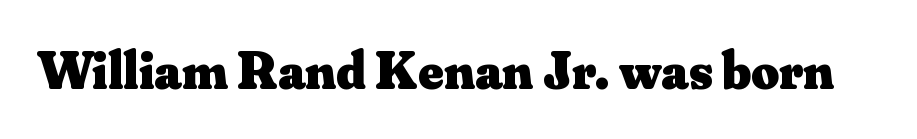
The text was rendered using a seriffed face with decorative stroke endings. These lines keep a tight, regular rhythm from letter to letter. Does the weight exceed regular? Yes, all the way to bold. Clear beneath every line of the passage. Varying glyph widths throughout — classic text-font behaviour.
